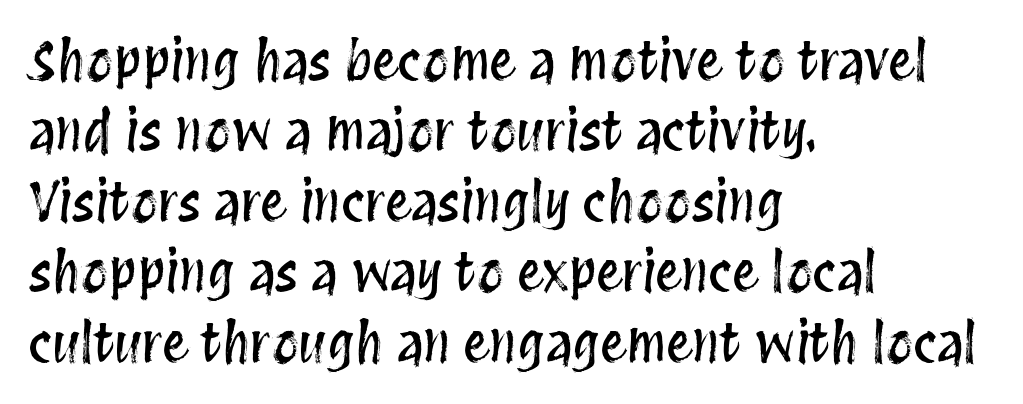
The image shows 53 px condensed type, upright; set left-aligned, normal line spacing (1.33x), normal letter spacing, not underlined; medium stroke contrast and a large x-height.
